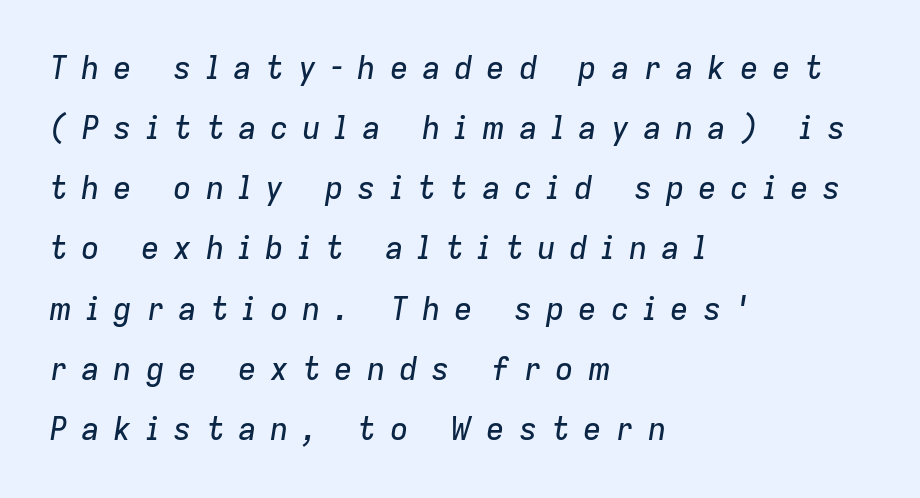
Q: Is the text italic (slanted)? A: Yes, it leans right by about 9 degrees.
Q: Is the text underlined? A: No.
Q: How is the paragraph aligned? A: Left-aligned.
Q: Is the spacing between letters normal or unusually wide? A: Unusually wide.
Q: Is the spacing between lines tight, normal or loose? A: Loose.
Q: Width (condensed, normal, or wide)? A: Normal.
Q: Stroke contrast? A: Low.
Q: x-height? A: Medium.
Q: Monospaced? A: No.
